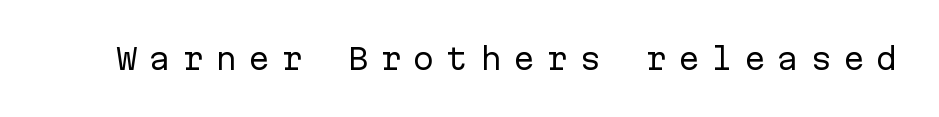
Q: Is the text bold? A: No.
Q: Is the text italic (slanted)? A: No, it is upright.
Q: Is the typeface a serif or a sans-serif typeface? A: Sans-serif.
Q: Is the text underlined? A: No.
Q: Is the spacing between letters normal or unusually wide? A: Unusually wide.
Q: Width (condensed, normal, or wide)? A: Normal.
Q: Stroke contrast? A: Low.
Q: x-height? A: Medium.
Q: Monospaced? A: Yes.
